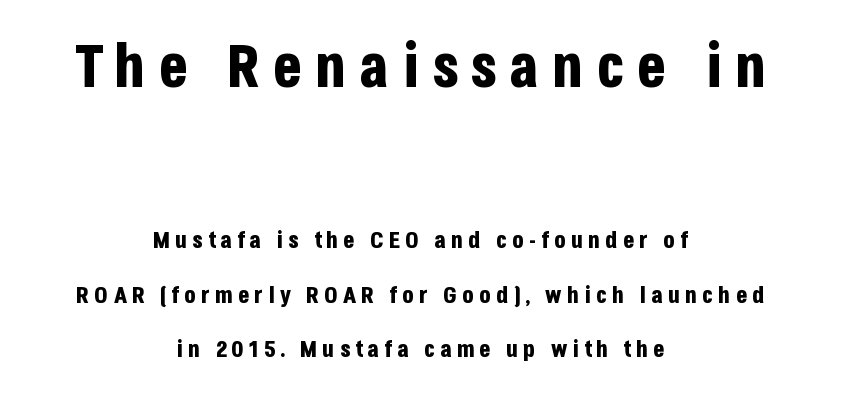
The image shows 61 px bold, condensed sans-serif type, upright; set centered, loose line spacing (2.28x), unusually wide letter spacing (+0.2 em), not underlined; the first (top) block is 2.54x larger; low stroke contrast and a large x-height.
